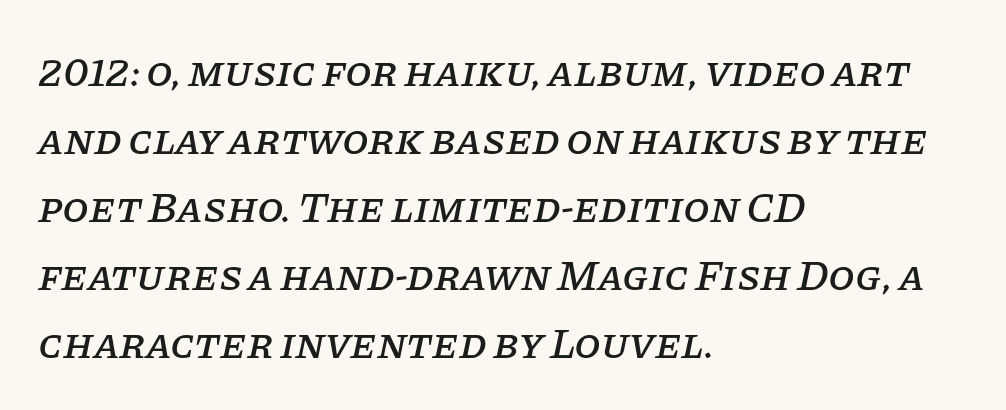
{"serif": "yes", "italic": "yes", "lean": "right", "slant_degrees": 11, "width": "normal", "stroke_contrast": "low", "x_height": "large", "monospaced": "no", "underline": "no", "align": "left", "line_spacing": "normal", "line_spacing_ratio": 1.58, "letter_spacing": "normal", "letter_spacing_em": 0.0, "glyph_px": 43}
